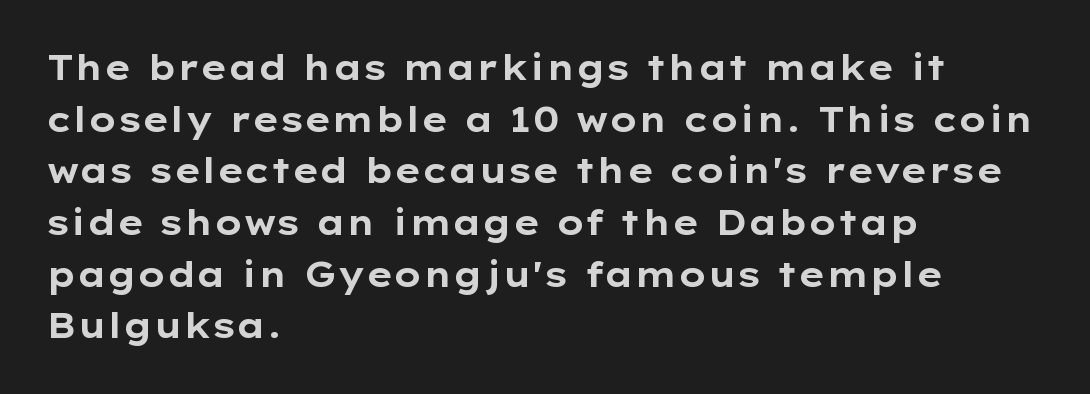
The text was rendered using a sans face with plain stroke endings. When letters stand straight like this, we call the style roman or upright. Glance below the letters and you will spot only blank space. The compositor pushed each line to the left boundary. What weight is shown? A full bold with thick strokes. Nobody touched the tracking dial on this one.
